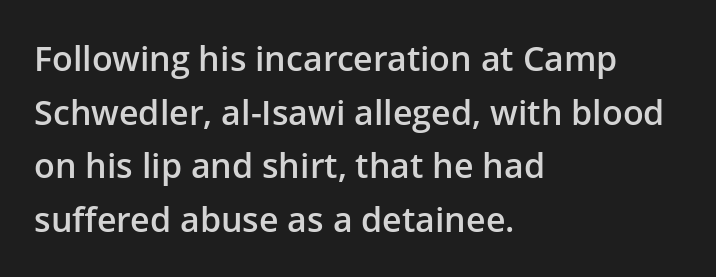
Tracking value appears to be zero — textbook default spacing. Line beginnings align vertically; line endings do not. These lines are rendered in a variable-pitch font. Font category for this specimen: sans-serif. Weight check: semibold — heavier than regular, not quite bold. This is the regular roman posture of the typeface.
